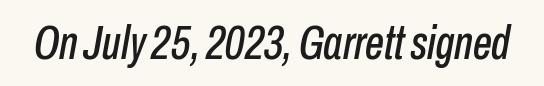
The image shows 48 px condensed type, italic (leaning right); set normal letter spacing, not underlined; low stroke contrast and a medium x-height.
